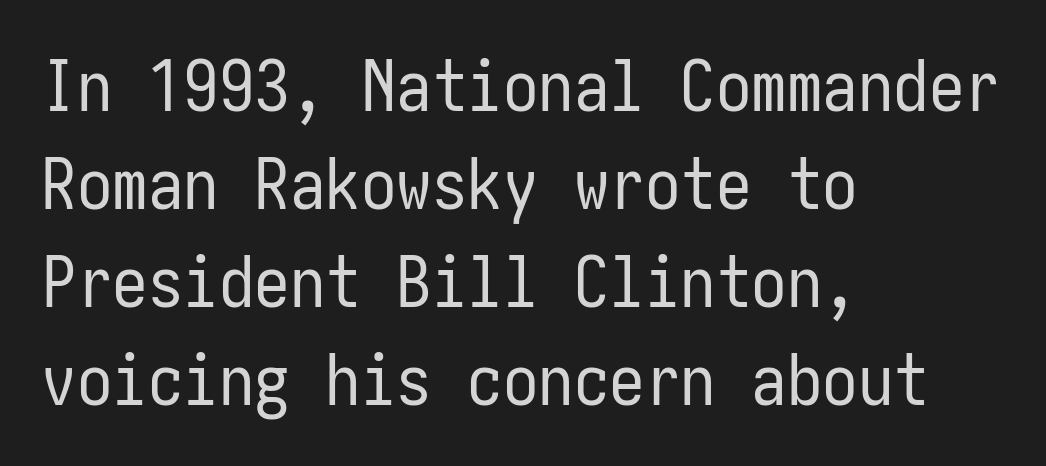
Q: Is the text bold? A: No.
Q: Is the text italic (slanted)? A: No, it is upright.
Q: Is the typeface a serif or a sans-serif typeface? A: Sans-serif.
Q: Is the text underlined? A: No.
Q: How is the paragraph aligned? A: Left-aligned.
Q: Is the spacing between letters normal or unusually wide? A: Normal.
Q: Is the spacing between lines tight, normal or loose? A: Normal.
Q: Width (condensed, normal, or wide)? A: Condensed.
Q: Stroke contrast? A: Low.
Q: x-height? A: Medium.
